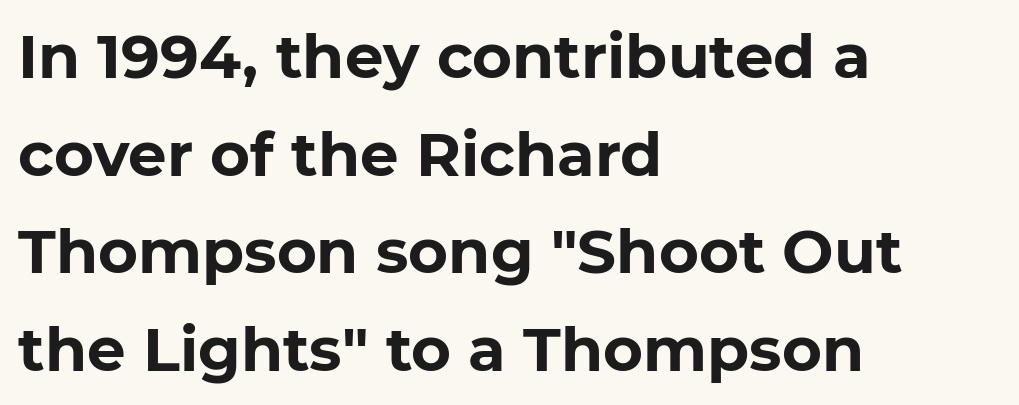
Students, observe: this is what conventionally led text looks like. Character widths vary here, with narrow letters taking less room than wide ones. You can tell it's not italic because the verticals are truly vertical. The passage is arranged the way most books set body copy — flush left. How heavy is the stroke? Heavy — this is a bold. Tracking here is standard; glyphs follow each other at the usual distance.
